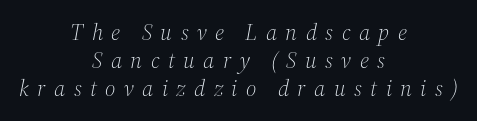
{"italic": "yes", "lean": "right", "slant_degrees": 12, "bold": "no", "underline": "no", "align": "center", "line_spacing_ratio": 1.22, "letter_spacing": "wide", "letter_spacing_em": 0.36, "glyph_px": 23}
